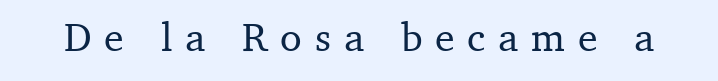
Q: Is the text italic (slanted)? A: No, it is upright.
Q: Is the typeface a serif or a sans-serif typeface? A: Serif.
Q: Is the text underlined? A: No.
Q: Is the spacing between letters normal or unusually wide? A: Unusually wide.
Q: Width (condensed, normal, or wide)? A: Normal.
Q: Stroke contrast? A: Medium.
Q: x-height? A: Medium.
Q: Monospaced? A: No.
